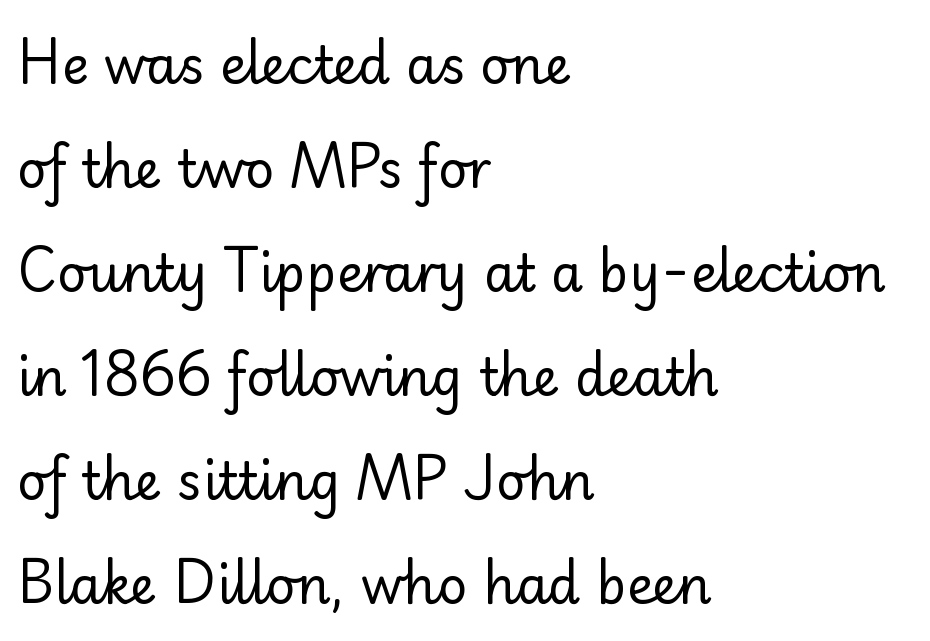
Loosely led — the rows are spread out. Each letter's strokes conclude bluntly, with no projecting serifs. Typeset ragged right — the left edge is the straight one. Letters rest on an invisible, unmarked baseline. The face used here is proportionally spaced, like ordinary book or web type.
